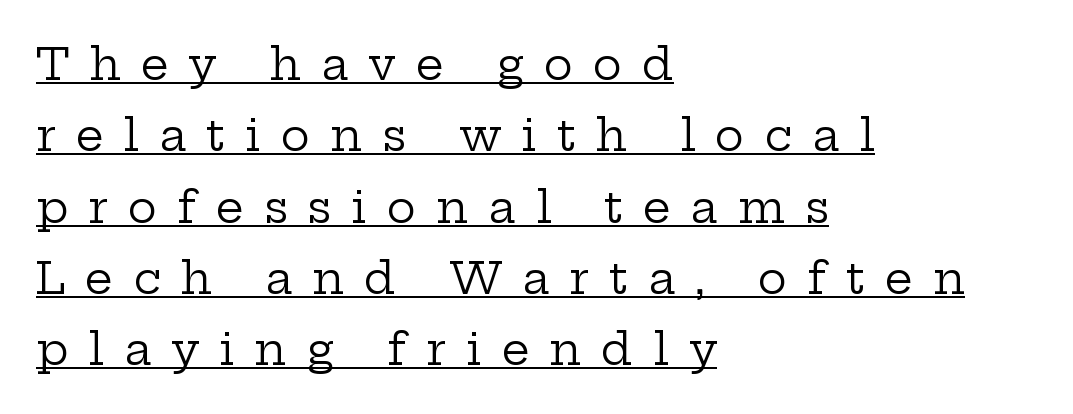
The image shows 44 px regular-weight, wide serif type, upright; set left-aligned, normal line spacing (1.62x), unusually wide letter spacing (+0.45 em), underlined; low stroke contrast and a medium x-height.
